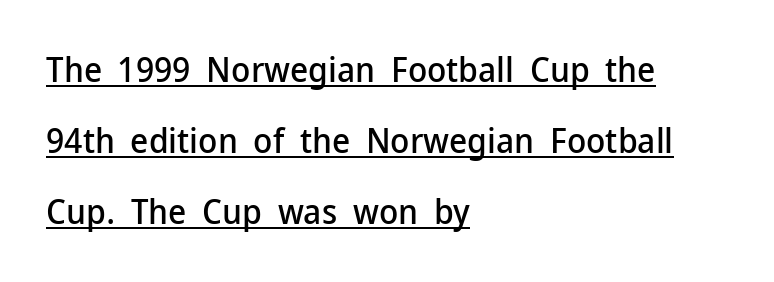
Q: Is the text italic (slanted)? A: No, it is upright.
Q: Is the typeface a serif or a sans-serif typeface? A: Sans-serif.
Q: Is the text underlined? A: Yes.
Q: How is the paragraph aligned? A: Left-aligned.
Q: Is the spacing between letters normal or unusually wide? A: Normal.
Q: Is the spacing between lines tight, normal or loose? A: Loose.
Q: Width (condensed, normal, or wide)? A: Normal.
Q: Stroke contrast? A: Low.
Q: x-height? A: Medium.
Q: Monospaced? A: No.
